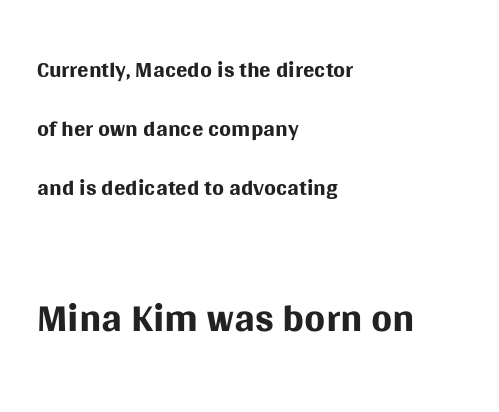
Which chunk is bigger? The second one — the bottom block dwarfs the top. A light-to-regular cut is what we see here. A roman cut, with each character standing at attention. Character widths vary here, with narrow letters taking less room than wide ones.
